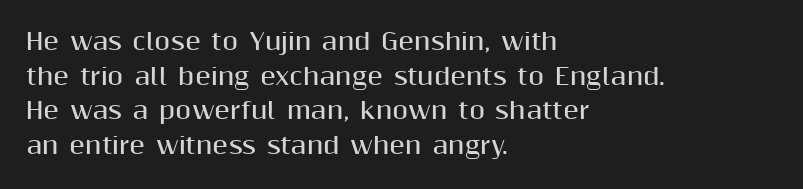
{"italic": "no", "bold": "yes", "underline": "no", "align": "left", "line_spacing": "normal", "line_spacing_ratio": 1.51, "letter_spacing": "normal", "letter_spacing_em": 0.0, "glyph_px": 23}
